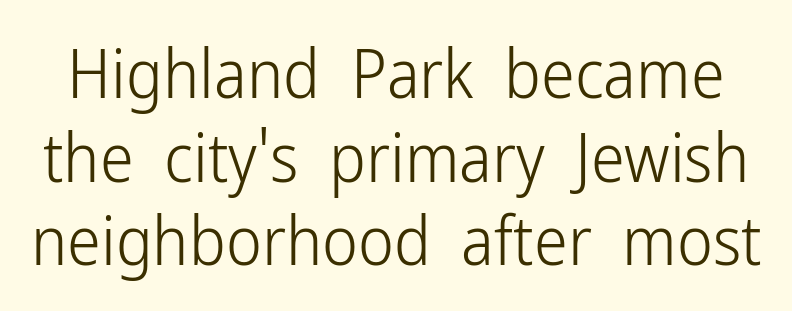
{"serif": "no", "italic": "no", "bold": "no", "weight": "light", "width": "condensed", "stroke_contrast": "low", "x_height": "medium", "monospaced": "no", "underline": "no", "line_spacing_ratio": 1.23, "letter_spacing": "normal", "letter_spacing_em": 0.0, "glyph_px": 68}
